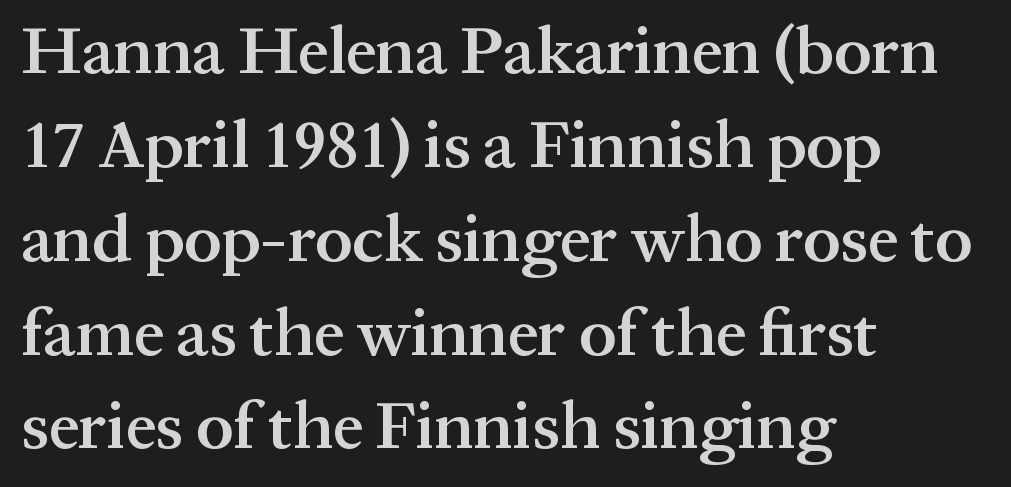
The image shows 68 px semibold serif type, upright; set left-aligned, normal line spacing (1.38x), normal letter spacing, not underlined; medium stroke contrast and a medium x-height.
